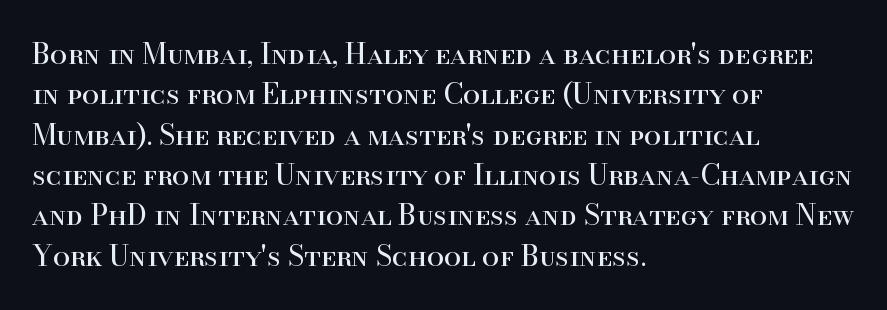
The image shows 28 px regular-weight serif type, upright; set left-aligned, normal line spacing (1.44x), normal letter spacing, not underlined; high stroke contrast and a small x-height.
